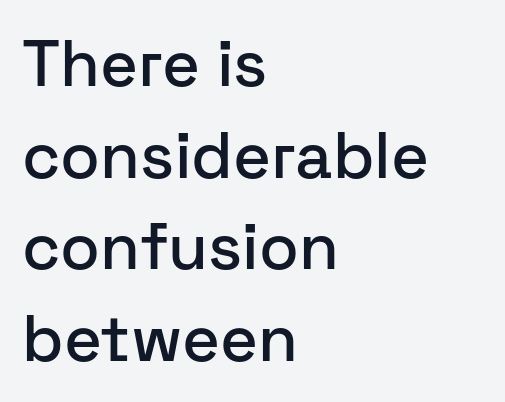
One-word summary of the alignment: left. Leading matches the norm, producing a regular column. Plain, unruled lines of type. A typesetter would label this face a sans.
